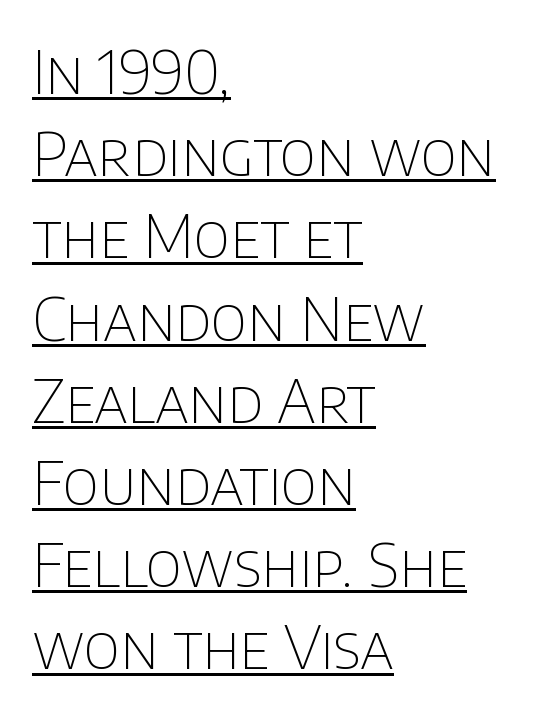
Note the varied advance widths — an 'i' is clearly narrower than an 'm'. Glance below the letters and you will spot a drawn line. Which margin do the lines hug? The left one — the right edge is uneven. The letters carry no serifs — their stems end cleanly without finishing strokes.
